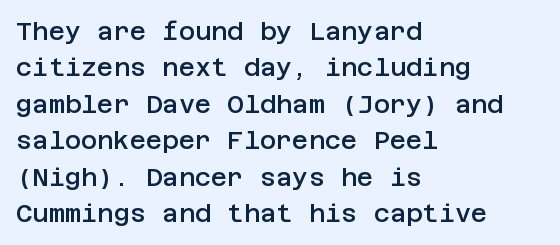
The image shows 25 px text type, upright; set left-aligned, normal line spacing (1.46x), normal letter spacing, not underlined.
